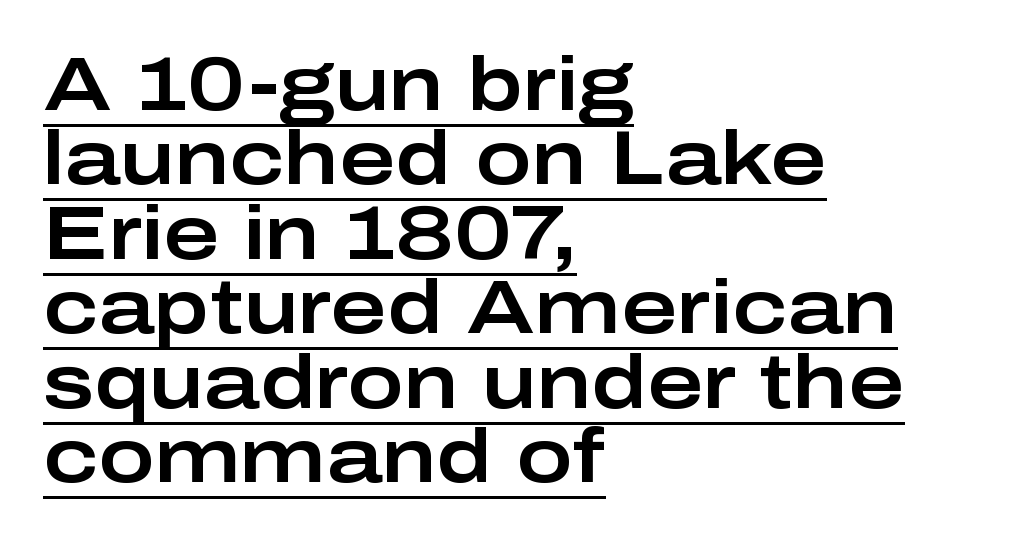
The image shows 76 px wide sans-serif type, upright; set left-aligned, tight line spacing (0.98x), normal letter spacing, underlined; low stroke contrast and a medium x-height.
